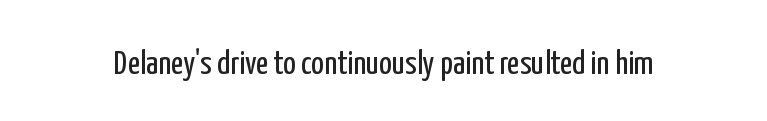
{"serif": "no", "italic": "no", "bold": "no", "weight": "regular", "width": "condensed", "stroke_contrast": "low", "x_height": "medium", "monospaced": "no", "underline": "no", "letter_spacing": "normal", "letter_spacing_em": 0.0, "glyph_px": 34}
